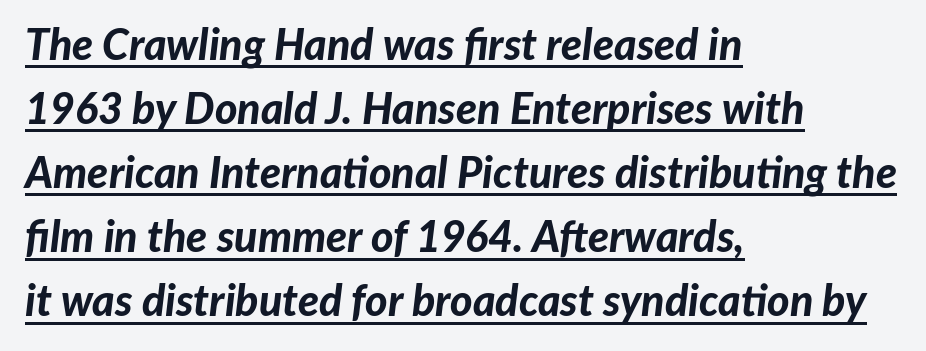
{"italic": "yes", "lean": "right", "slant_degrees": 7, "bold": "yes", "weight": "bold", "width": "normal", "stroke_contrast": "low", "x_height": "medium", "monospaced": "no", "underline": "yes", "align": "left", "line_spacing": "normal", "line_spacing_ratio": 1.49, "letter_spacing": "normal", "letter_spacing_em": 0.0, "glyph_px": 43}
